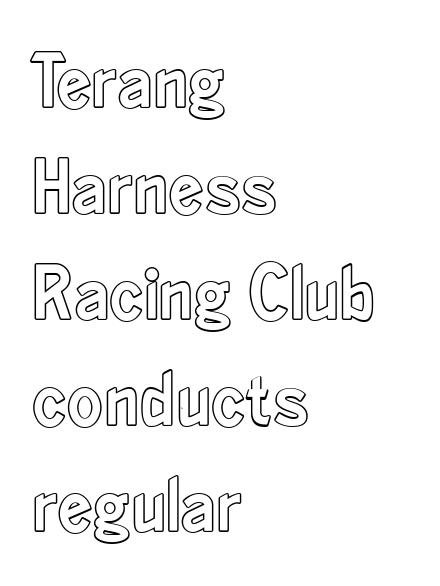
The image shows 78 px condensed type, upright; set left-aligned, normal line spacing (1.36x), normal letter spacing, not underlined; a small x-height.
